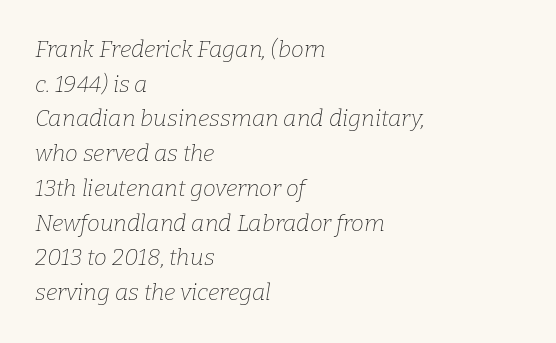
One-word summary of the alignment: left. Caption: standard tracking, unaltered. Students, observe: this is what conventionally led text looks like. Underlining? Definitely not there. Designer's note — italics engaged. Stems here are at most as thick as an everyday book face.
